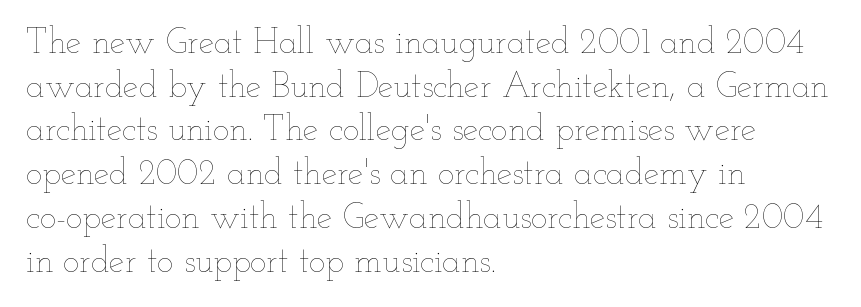
Bare-footed words on every line. Character widths vary here, with narrow letters taking less room than wide ones. The axis of the letterforms is exactly vertical. Reading down the block, your eye returns to a fixed left position each line.
